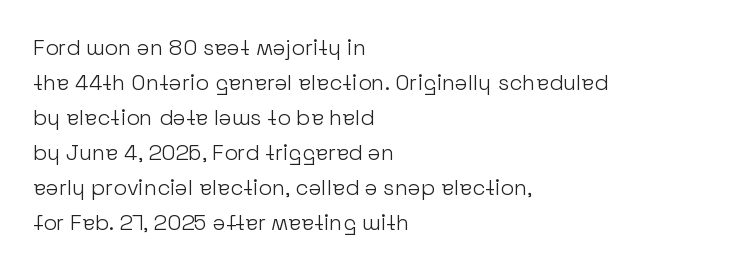
The image shows 22 px text type, upright; set left-aligned, normal line spacing (1.59x), normal letter spacing, not underlined.
